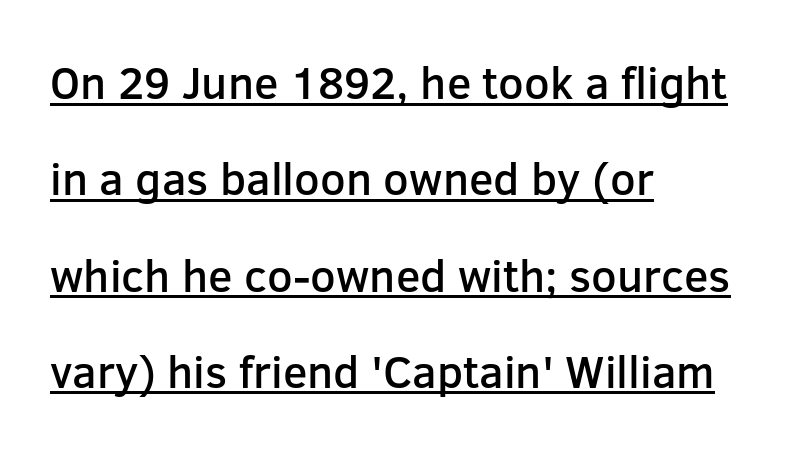
Q: Is the text bold? A: Semi-bold.
Q: Is the text italic (slanted)? A: No, it is upright.
Q: Is the typeface a serif or a sans-serif typeface? A: Sans-serif.
Q: Is the text underlined? A: Yes.
Q: How is the paragraph aligned? A: Left-aligned.
Q: Is the spacing between letters normal or unusually wide? A: Normal.
Q: Is the spacing between lines tight, normal or loose? A: Loose.
Q: Width (condensed, normal, or wide)? A: Normal.
Q: Stroke contrast? A: Low.
Q: x-height? A: Medium.
Q: Monospaced? A: No.
